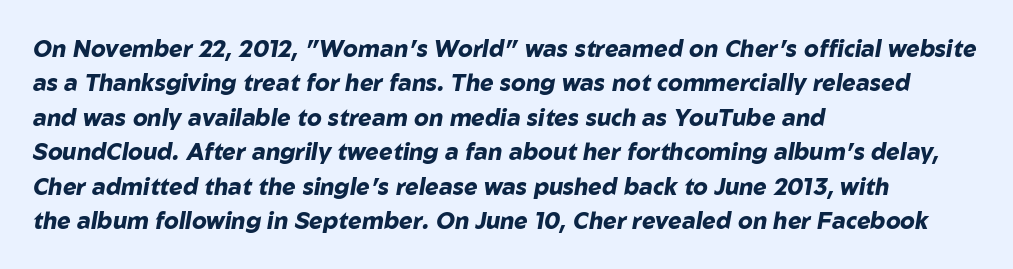
When letters slant like this, we call the style italic. Lines of text with bare space underneath. Strokes here are thick enough to call this a true bold. Characters follow at the spacing the type designer built in. Line spacing here is normal. A student would call this left alignment; a typographer would say flush left, rag right.
